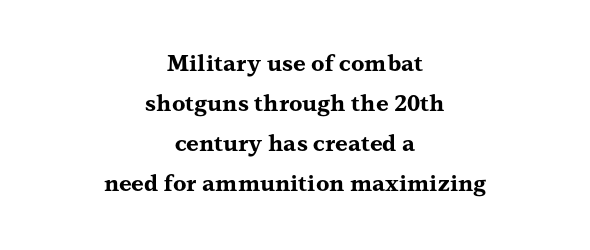
The image shows 22 px bold type, upright; set centered, line spacing 1.82x, normal letter spacing, not underlined.
